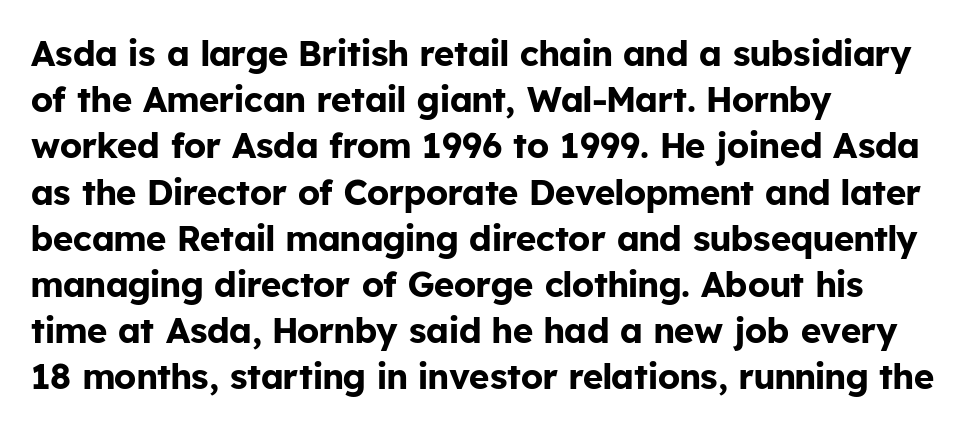
{"serif": "no", "italic": "no", "bold": "yes", "weight": "bold", "width": "normal", "stroke_contrast": "low", "x_height": "medium", "monospaced": "no", "underline": "no", "align": "left", "line_spacing": "normal", "line_spacing_ratio": 1.32, "letter_spacing": "normal", "letter_spacing_em": 0.0, "glyph_px": 35}
